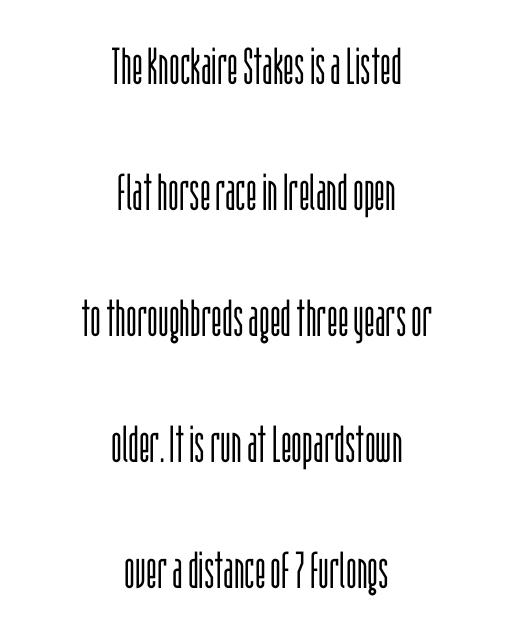
The image shows 51 px light, condensed sans-serif type, upright; set centered, loose line spacing (2.47x), normal letter spacing, not underlined; low stroke contrast and a large x-height.
